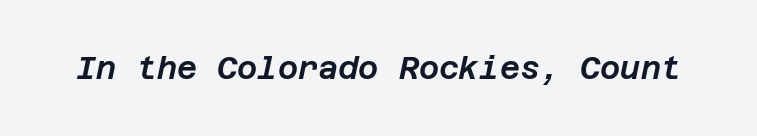
Q: Is the text italic (slanted)? A: Yes, it leans right by about 12 degrees.
Q: Is the text underlined? A: No.
Q: Is the spacing between letters normal or unusually wide? A: Normal.
Q: Width (condensed, normal, or wide)? A: Normal.
Q: Stroke contrast? A: Low.
Q: x-height? A: Large.
